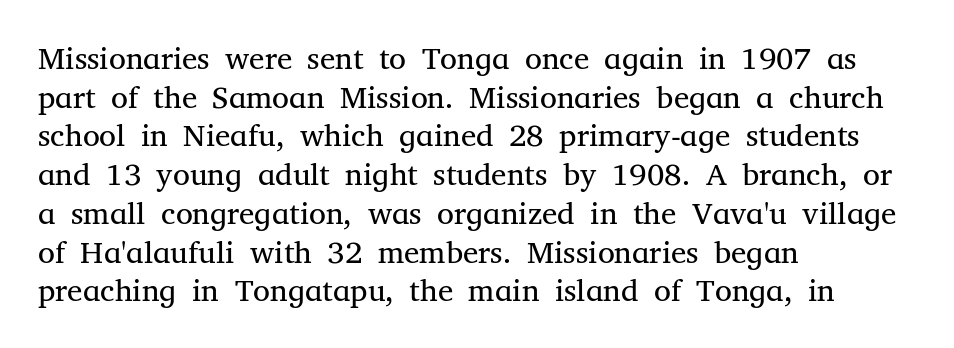
The image shows 31 px regular-weight serif type, upright; set left-aligned, normal line spacing (1.25x), normal letter spacing, not underlined; medium stroke contrast and a medium x-height.
